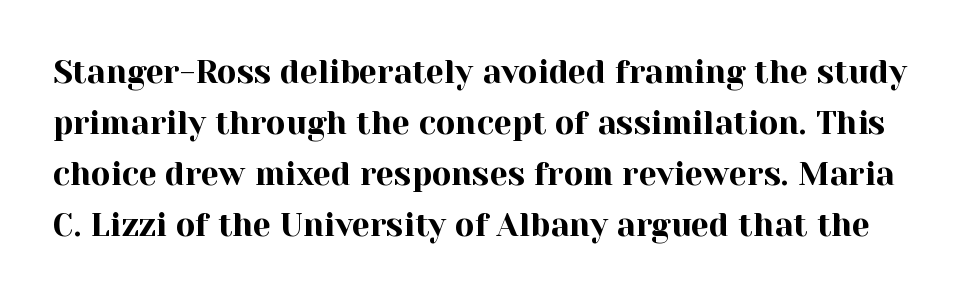
You could not count columns in this text — the font is proportionally spaced. A typesetter would label this face a serif. Anything drawn beneath the words? Only blank space. The passage shown has conventional tracking throughout.
